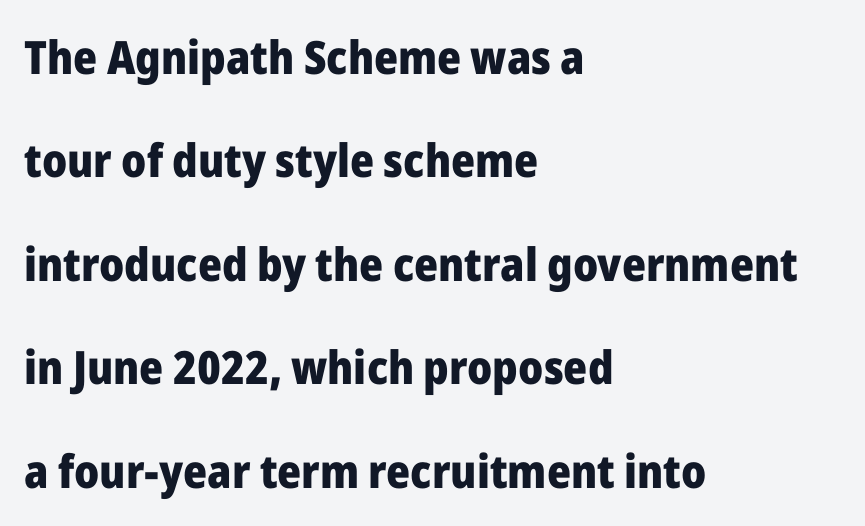
{"serif": "no", "italic": "no", "bold": "yes", "weight": "heavy", "width": "normal", "stroke_contrast": "low", "x_height": "medium", "monospaced": "no", "underline": "no", "align": "left", "line_spacing": "loose", "line_spacing_ratio": 2.25, "letter_spacing": "normal", "letter_spacing_em": 0.0, "glyph_px": 46}
